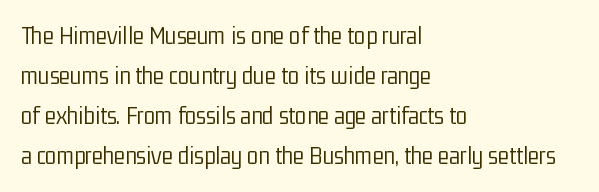
Descender tails drop into unmarked territory. Stroke mass is kept to a normal reading level or below. Default kerning and tracking; the words read as compact shapes. Teacher's note: observe the even left margin — that is flush-left alignment.
